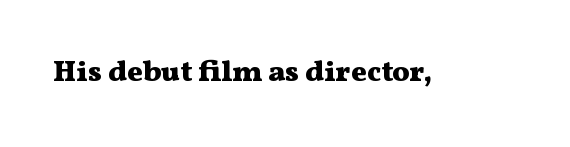
{"serif": "yes", "italic": "no", "bold": "yes", "weight": "heavy", "width": "wide", "stroke_contrast": "medium", "x_height": "medium", "monospaced": "no", "underline": "no", "letter_spacing": "normal", "letter_spacing_em": 0.0, "glyph_px": 29}
